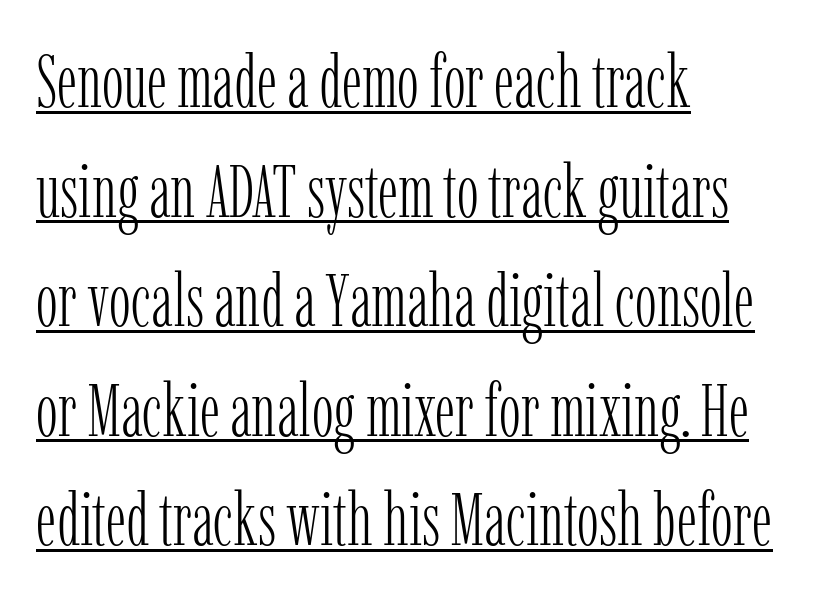
{"serif": "yes", "italic": "no", "bold": "no", "weight": "light", "width": "condensed", "stroke_contrast": "low", "x_height": "medium", "monospaced": "no", "underline": "yes", "align": "left", "line_spacing": "normal", "line_spacing_ratio": 1.48, "letter_spacing": "normal", "letter_spacing_em": 0.0, "glyph_px": 74}
